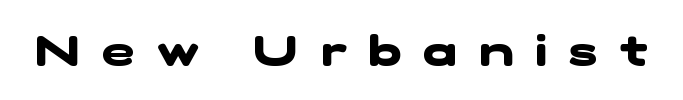
Q: Is the text bold? A: Yes.
Q: Is the typeface a serif or a sans-serif typeface? A: Sans-serif.
Q: Is the text underlined? A: No.
Q: Is the spacing between letters normal or unusually wide? A: Unusually wide.
Q: Width (condensed, normal, or wide)? A: Wide.
Q: Stroke contrast? A: Low.
Q: x-height? A: Medium.
Q: Monospaced? A: No.
